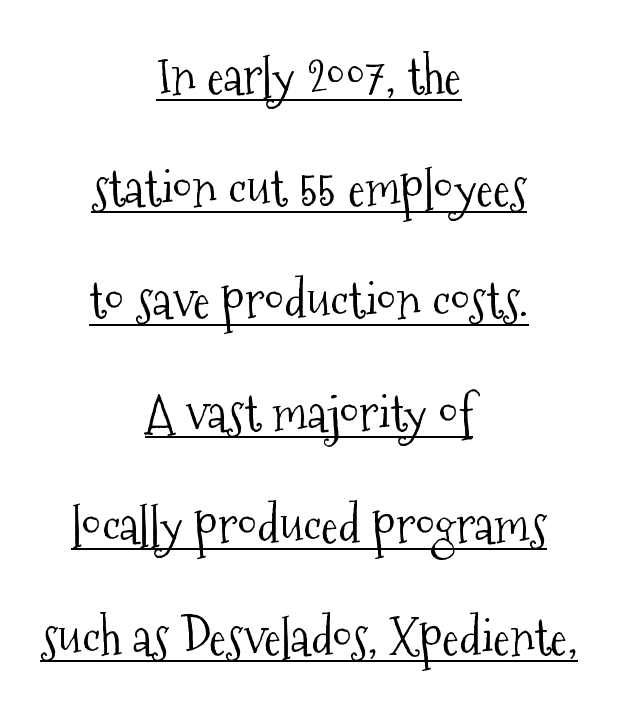
The image shows 51 px light, condensed serif type, upright; set centered, loose line spacing (2.2x), normal letter spacing, underlined; medium stroke contrast and a medium x-height.
